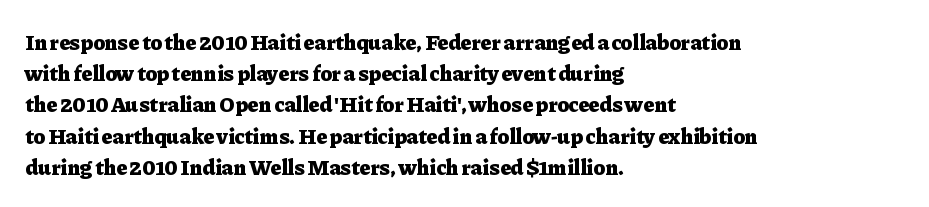
{"italic": "no", "bold": "yes", "underline": "no", "align": "left", "line_spacing": "normal", "line_spacing_ratio": 1.42, "letter_spacing": "normal", "letter_spacing_em": 0.0, "glyph_px": 22}
